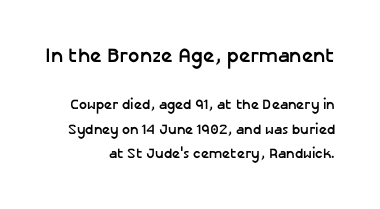
Character size in the leading block exceeds that of the trailing block. Underlining? Definitely not there. The passage shown is emphatically bold. The type sits square on the baseline with zero lean. Compared with typical body copy, the letter spacing here is the same.
